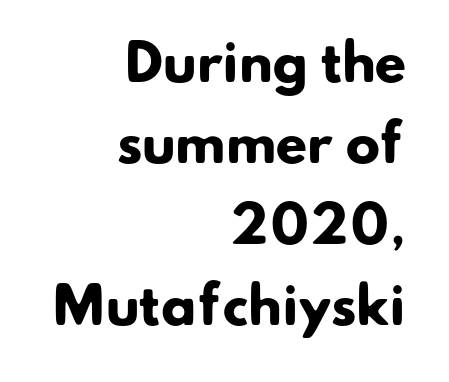
{"serif": "no", "bold": "yes", "weight": "heavy", "width": "normal", "stroke_contrast": "low", "x_height": "small", "monospaced": "no", "underline": "no", "align": "right", "line_spacing": "normal", "line_spacing_ratio": 1.59, "letter_spacing": "normal", "letter_spacing_em": 0.0, "glyph_px": 51}
